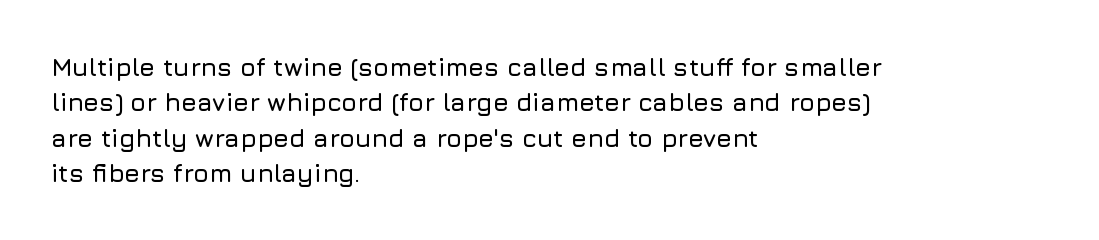
{"italic": "no", "underline": "no", "align": "left", "line_spacing": "normal", "line_spacing_ratio": 1.42, "letter_spacing": "normal", "letter_spacing_em": 0.0, "glyph_px": 25}
